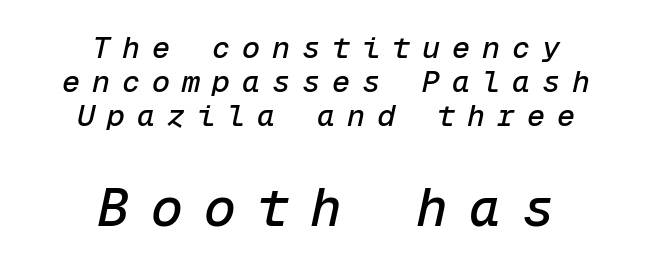
{"italic": "yes", "lean": "right", "slant_degrees": 12, "width": "normal", "stroke_contrast": "low", "x_height": "medium", "monospaced": "yes", "underline": "no", "align": "center", "line_spacing": "tight", "line_spacing_ratio": 1.14, "letter_spacing": "wide", "letter_spacing_em": 0.4, "larger_block": "second", "size_ratio": 1.77, "glyph_px": 53}
